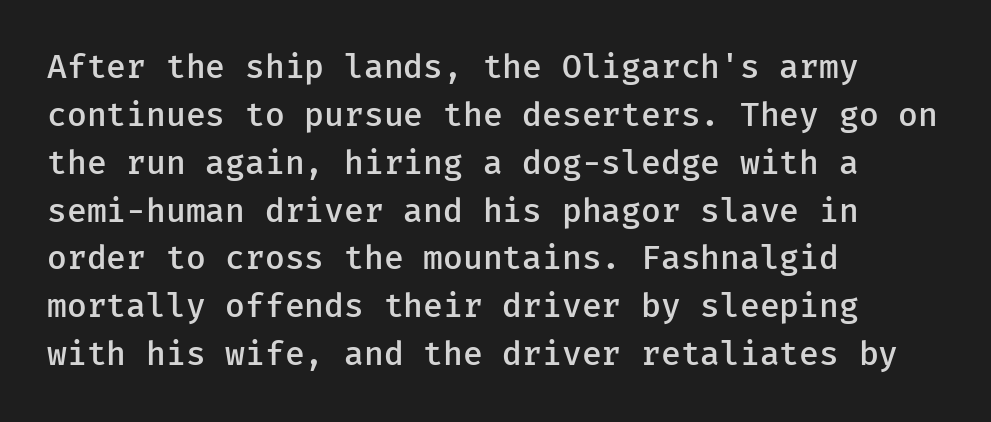
The image shows 33 px semibold sans-serif type, upright; set left-aligned, normal line spacing (1.45x), normal letter spacing, not underlined; low stroke contrast and a medium x-height.
